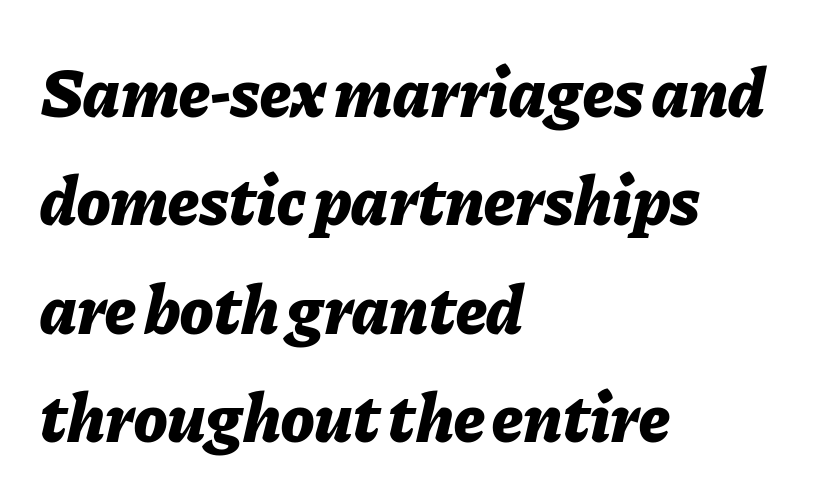
The image shows 69 px bold type, italic (leaning right); set left-aligned, normal line spacing (1.57x), normal letter spacing, not underlined; low stroke contrast and a medium x-height.
